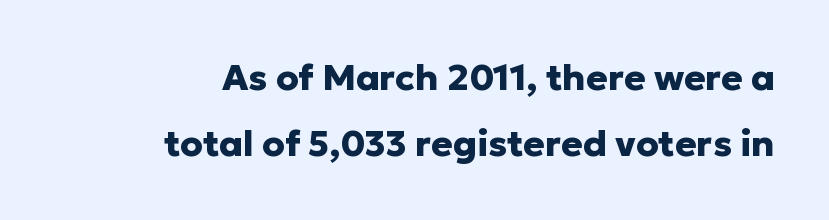
The image shows 36 px heavy sans-serif type, upright; set right-aligned, line spacing 1.82x, normal letter spacing, not underlined; low stroke contrast and a medium x-height.
